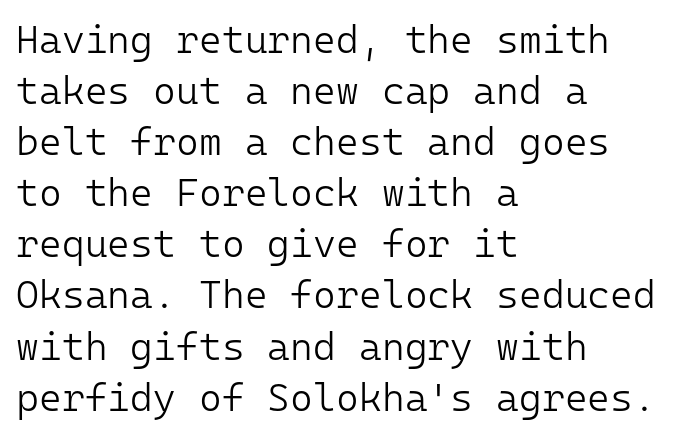
{"serif": "no", "italic": "no", "bold": "no", "weight": "light", "width": "normal", "stroke_contrast": "low", "x_height": "medium", "monospaced": "yes", "underline": "no", "align": "left", "line_spacing": "normal", "line_spacing_ratio": 1.31, "letter_spacing": "normal", "letter_spacing_em": 0.0, "glyph_px": 39}
